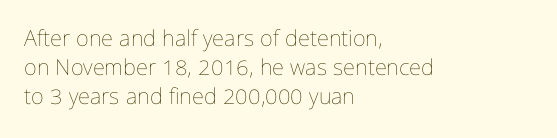
Tall strokes in this sample are plumb rather than angled. The passage shown has conventional tracking throughout. Every row of glyphs begins at an identical x-position on the left. A normal amount of white space separates one row of letters from the next. Type without underlining.
